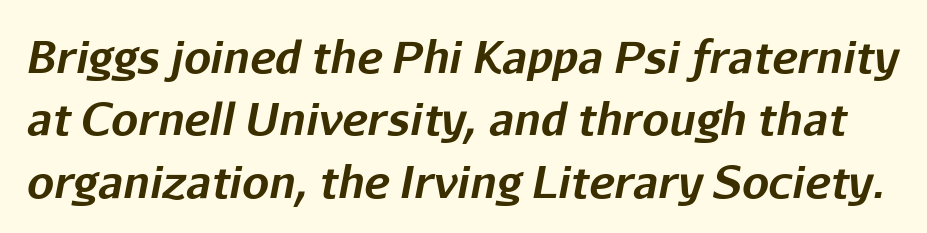
Q: Is the text bold? A: Yes.
Q: Is the text italic (slanted)? A: Yes, it leans right by about 11 degrees.
Q: Is the text underlined? A: No.
Q: Is the spacing between letters normal or unusually wide? A: Normal.
Q: Is the spacing between lines tight, normal or loose? A: Normal.
Q: Width (condensed, normal, or wide)? A: Normal.
Q: Stroke contrast? A: Low.
Q: x-height? A: Medium.
Q: Monospaced? A: No.
